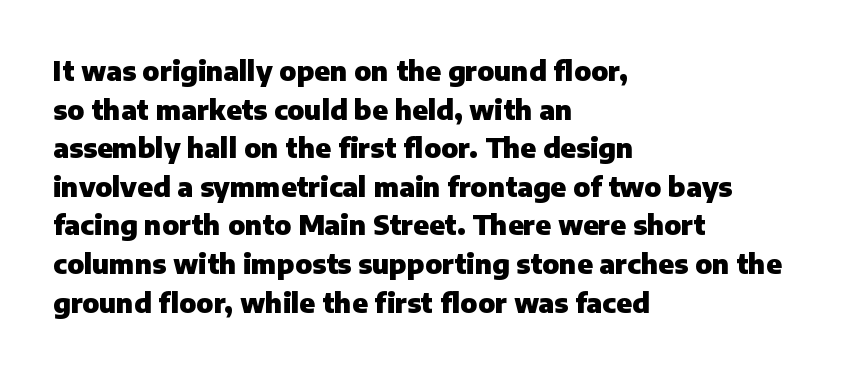
Q: Is the text bold? A: Yes.
Q: Is the text italic (slanted)? A: No, it is upright.
Q: Is the text underlined? A: No.
Q: How is the paragraph aligned? A: Left-aligned.
Q: Is the spacing between letters normal or unusually wide? A: Normal.
Q: Is the spacing between lines tight, normal or loose? A: Normal.
